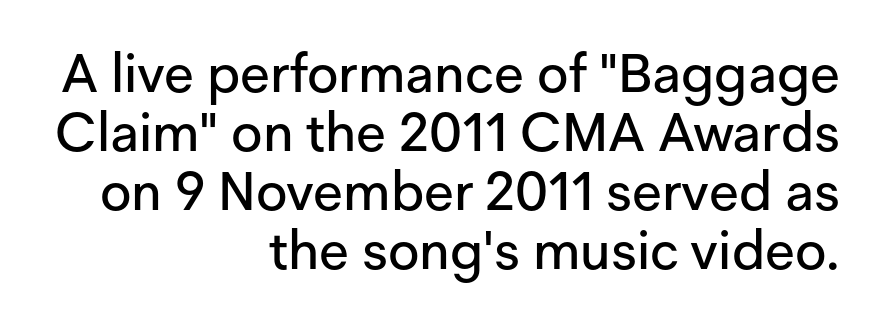
The image shows 54 px sans-serif type, upright; set right-aligned, tight line spacing (1.09x), normal letter spacing, not underlined; low stroke contrast and a medium x-height.
